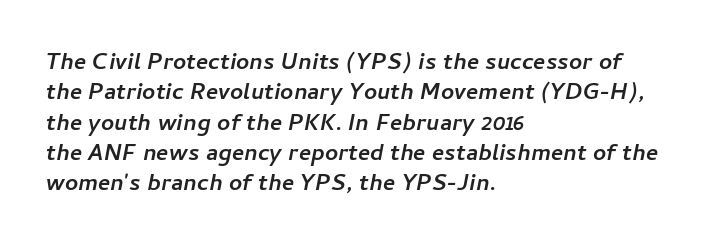
{"italic": "yes", "lean": "right", "slant_degrees": 11, "bold": "yes", "underline": "no", "align": "left", "line_spacing": "normal", "line_spacing_ratio": 1.32, "letter_spacing": "normal", "letter_spacing_em": 0.0, "glyph_px": 23}
